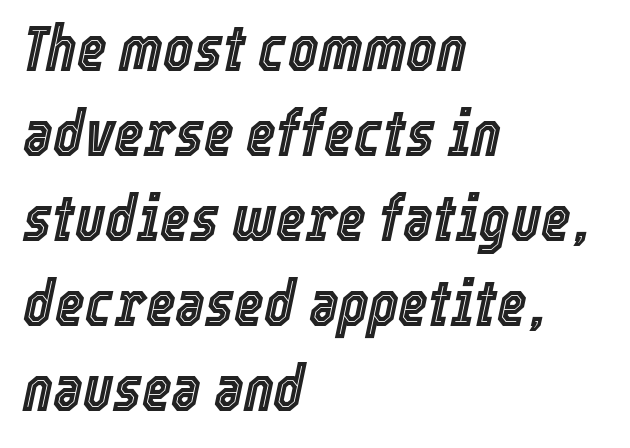
Q: Is the text italic (slanted)? A: Yes, it leans right by about 12 degrees.
Q: Is the text underlined? A: No.
Q: How is the paragraph aligned? A: Left-aligned.
Q: Is the spacing between letters normal or unusually wide? A: Normal.
Q: Is the spacing between lines tight, normal or loose? A: Normal.
Q: Width (condensed, normal, or wide)? A: Condensed.
Q: x-height? A: Medium.
Q: Monospaced? A: No.
